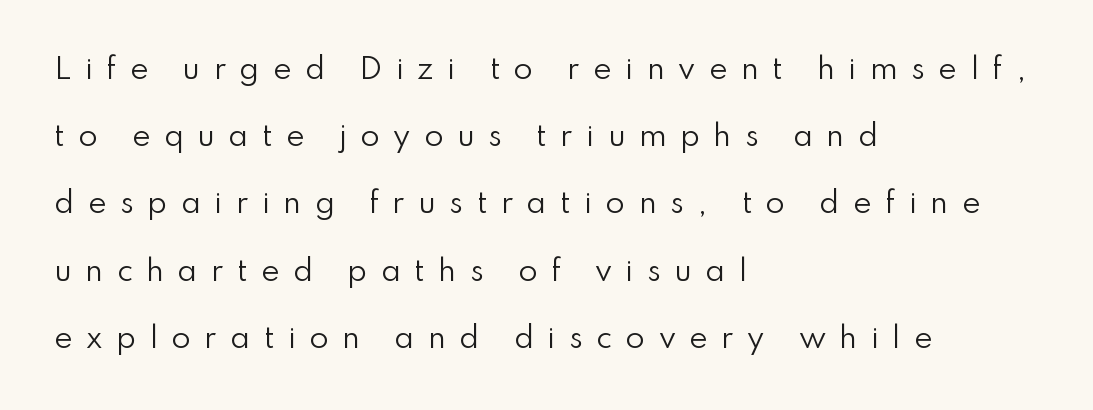
Visually the block forms a straight wall on the left and a jagged coastline on the right. There is plenty of visible air inserted between adjacent glyphs. The space between consecutive lines is lavish. Posture: vertical. Lines of text with bare space underneath.
